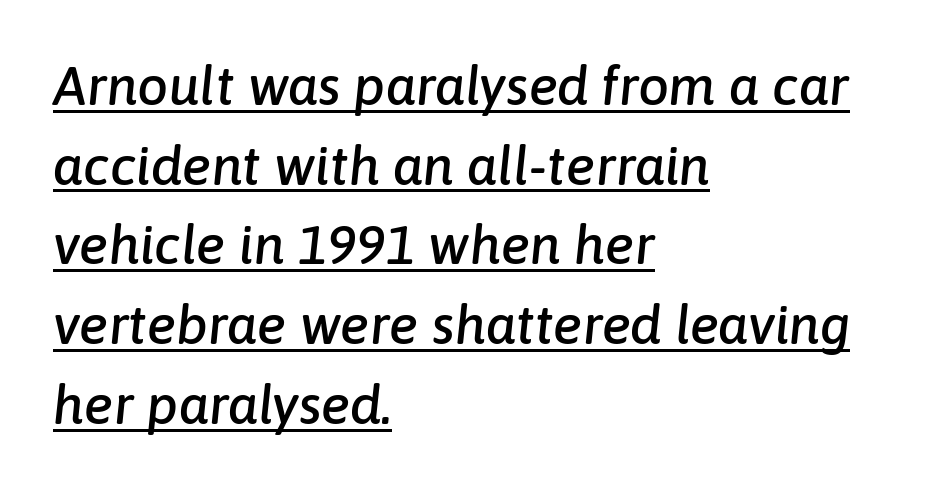
Q: Is the text italic (slanted)? A: Yes, it leans right by about 6 degrees.
Q: Is the text underlined? A: Yes.
Q: How is the paragraph aligned? A: Left-aligned.
Q: Is the spacing between letters normal or unusually wide? A: Normal.
Q: Is the spacing between lines tight, normal or loose? A: Normal.
Q: Width (condensed, normal, or wide)? A: Normal.
Q: Stroke contrast? A: Low.
Q: x-height? A: Medium.
Q: Monospaced? A: No.
